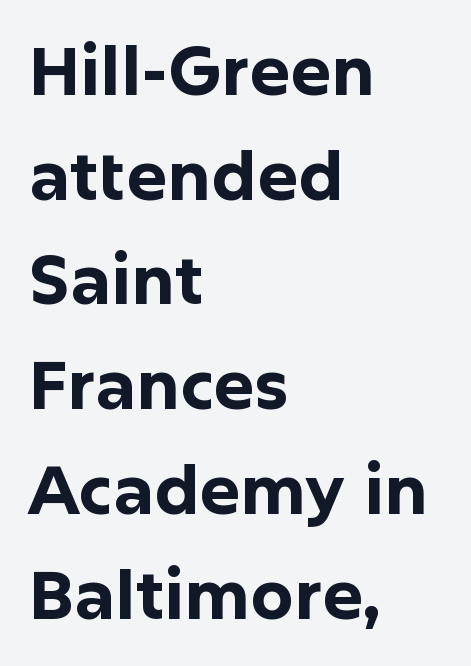
{"serif": "no", "italic": "no", "bold": "yes", "weight": "bold", "width": "normal", "stroke_contrast": "low", "x_height": "medium", "monospaced": "no", "underline": "no", "align": "left", "line_spacing": "normal", "line_spacing_ratio": 1.54, "letter_spacing": "normal", "letter_spacing_em": 0.0, "glyph_px": 68}
